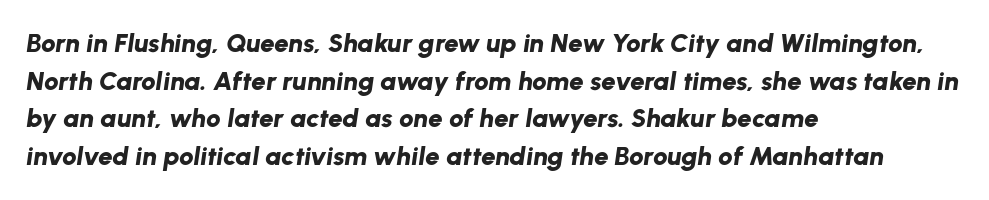
Q: Is the text bold? A: Yes.
Q: Is the text italic (slanted)? A: Yes, it leans right by about 8 degrees.
Q: Is the text underlined? A: No.
Q: How is the paragraph aligned? A: Left-aligned.
Q: Is the spacing between letters normal or unusually wide? A: Normal.
Q: Is the spacing between lines tight, normal or loose? A: Normal.
